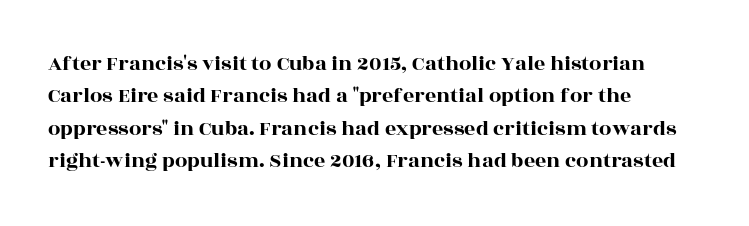
Bare-footed words on every line. The space between consecutive lines is moderate. Caption: standard tracking, unaltered. The lettering holds an erect, upright posture throughout. The text block is weighted toward the left margin, trailing off unevenly rightward.
